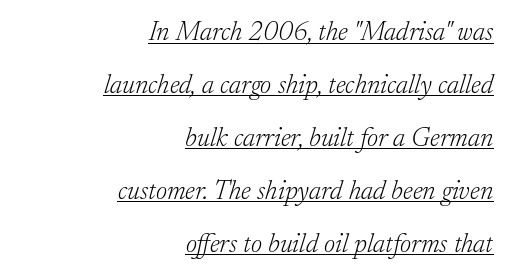
Tracking here is standard; glyphs follow each other at the usual distance. The compositor pushed each line to the right boundary. The rendering applies a slant to the glyphs. Compared with undecorated copy, this sample adds a rule below the words.
